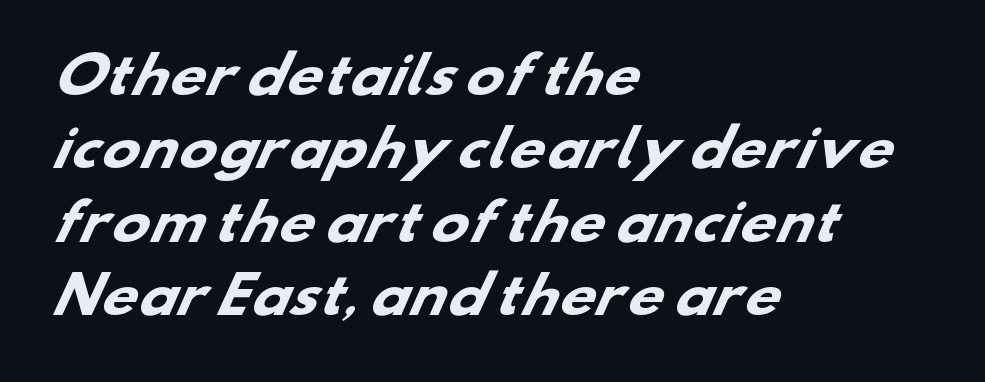
{"serif": "no", "bold": "yes", "weight": "heavy", "width": "wide", "stroke_contrast": "low", "x_height": "small", "monospaced": "no", "underline": "no", "align": "left", "line_spacing": "normal", "line_spacing_ratio": 1.47, "letter_spacing": "normal", "letter_spacing_em": 0.0, "glyph_px": 50}
